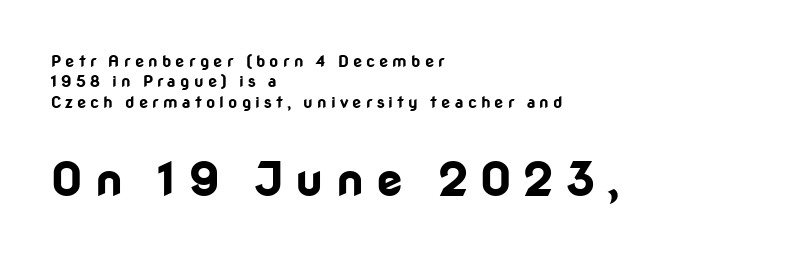
The image shows 47 px bold sans-serif type, upright; set left-aligned, normal line spacing (1.27x), unusually wide letter spacing (+0.26 em), not underlined; the second (bottom) block is 2.94x larger; low stroke contrast and a medium x-height.
